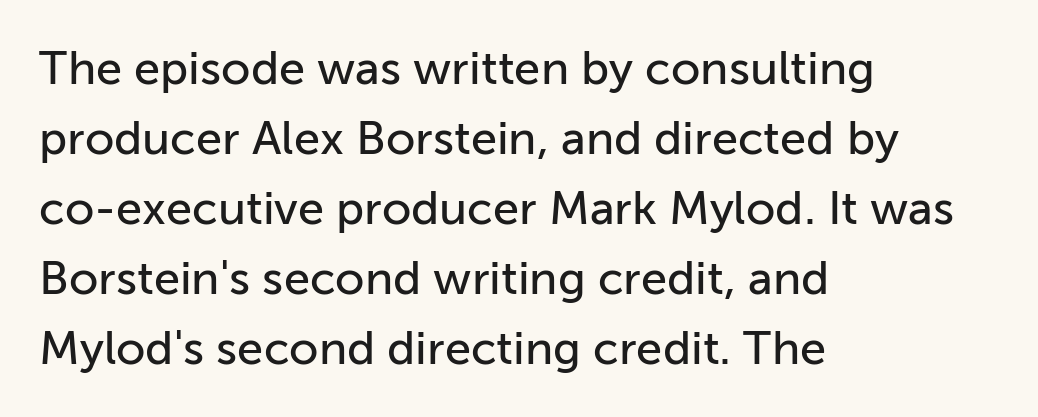
The image shows 47 px sans-serif type, upright; set left-aligned, normal line spacing (1.49x), normal letter spacing, not underlined; low stroke contrast and a medium x-height.
